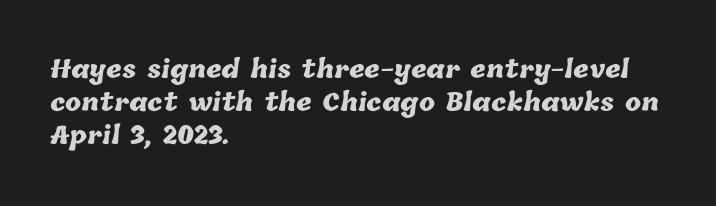
The image shows 24 px bold type; set left-aligned, normal line spacing (1.37x), normal letter spacing, not underlined.
